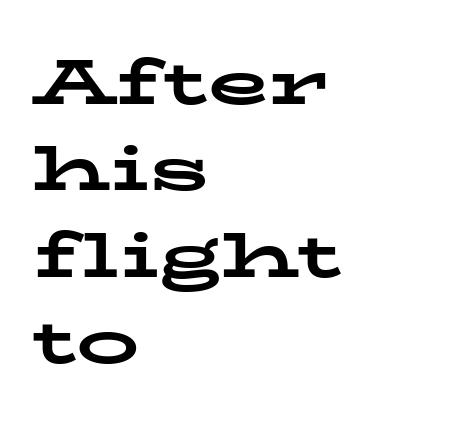
Normally led — the rows are evenly, conventionally spaced. Stroke terminals: seriffed. This rendering uses left alignment, leaving the right contour irregular. Lines of text with bare space underneath.
